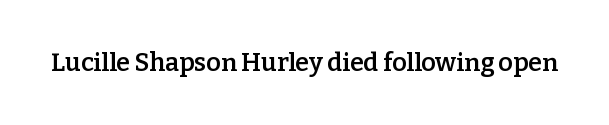
The image shows 25 px text type, upright; set normal letter spacing, not underlined.
